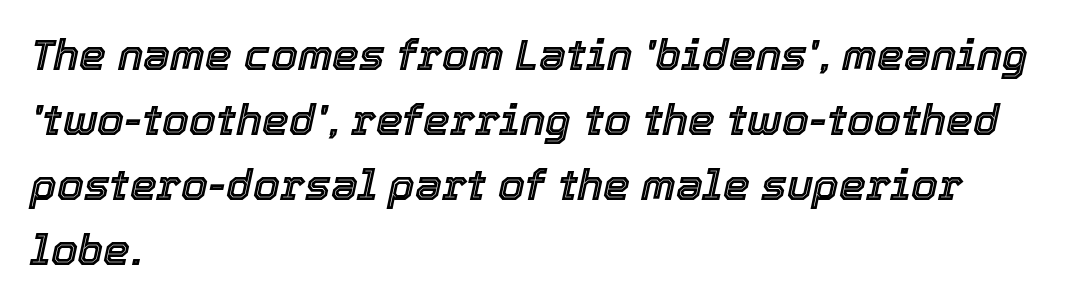
{"italic": "yes", "lean": "right", "slant_degrees": 12, "width": "normal", "x_height": "medium", "monospaced": "no", "underline": "no", "align": "left", "line_spacing": "normal", "line_spacing_ratio": 1.51, "letter_spacing": "normal", "letter_spacing_em": 0.0, "glyph_px": 43}
